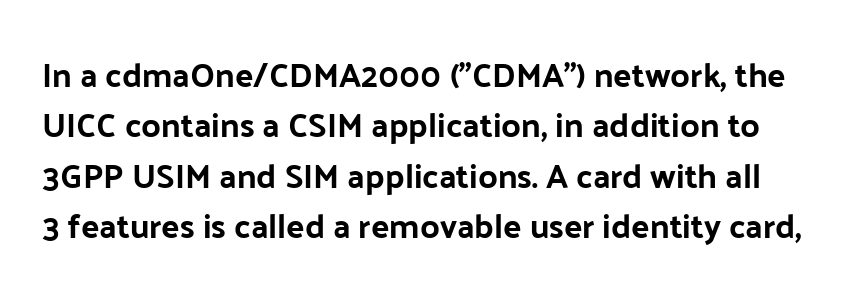
Unlike a traditional serif, this face leaves its strokes unadorned. Type without underlining. No extra tracking has been applied to these lines. You could not count columns in this text — the font is proportionally spaced. These lines were composed using upright roman letters.
